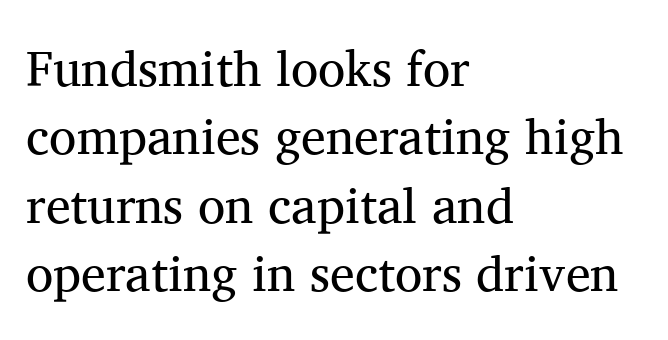
Compared with a typical body face, this is equally light or lighter still. The typeface chosen for these lines features serifs. The lines are quadded left. No word sits above an underline. Nope, not italic — everything's standing straight.
